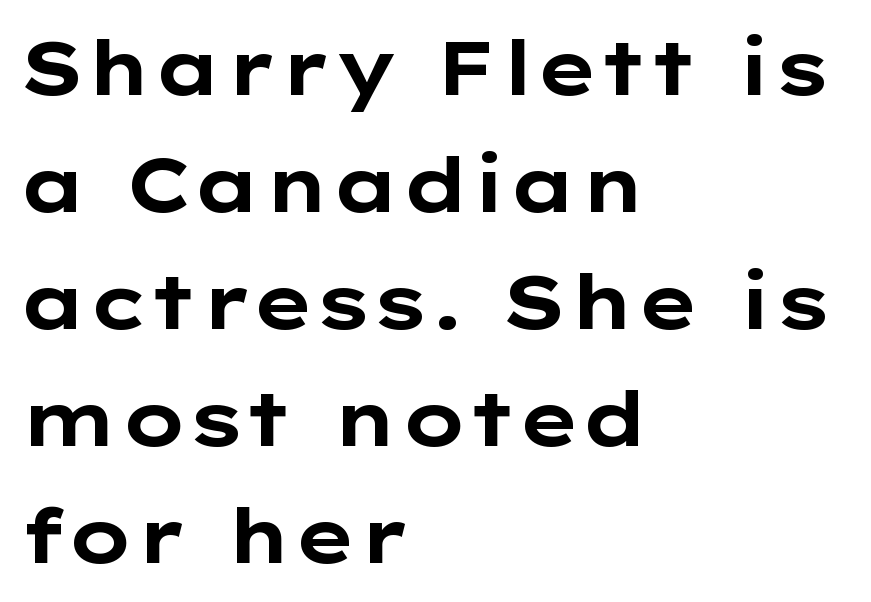
The image shows 76 px bold, wide sans-serif type, upright; set left-aligned, normal line spacing (1.54x), normal letter spacing, not underlined; low stroke contrast and a medium x-height.
